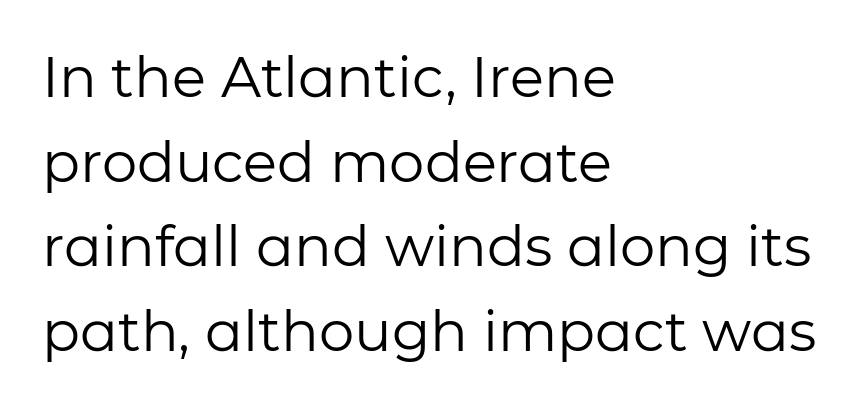
{"serif": "no", "italic": "no", "bold": "no", "weight": "regular", "width": "normal", "stroke_contrast": "low", "x_height": "medium", "monospaced": "no", "underline": "no", "align": "left", "line_spacing": "normal", "line_spacing_ratio": 1.51, "letter_spacing": "normal", "letter_spacing_em": 0.0, "glyph_px": 56}
